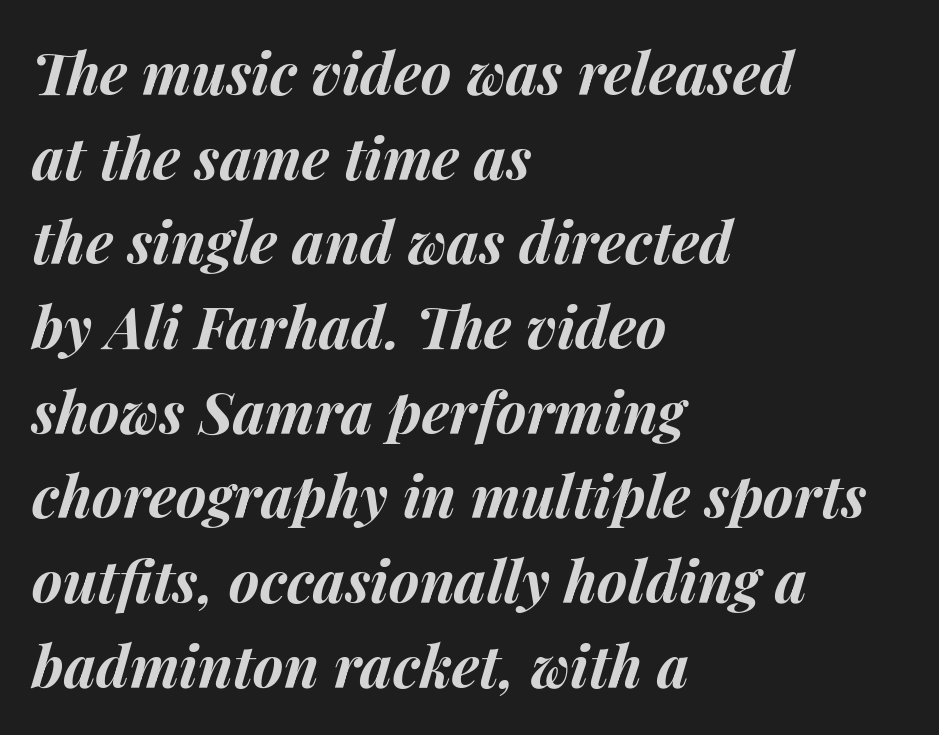
The typography opts for an oblique posture over an upright one. Do the characters align in a grid? No, the font is proportional. Characters follow at the spacing the type designer built in. The text block is weighted toward the left margin, trailing off unevenly rightward. Thick stems and heavy bowls — unmistakably bold. The gap between lines stays unmarked.
